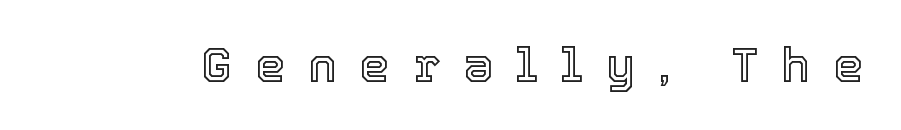
The image shows 48 px text type, upright; set unusually wide letter spacing (+0.48 em), not underlined; a medium x-height.
